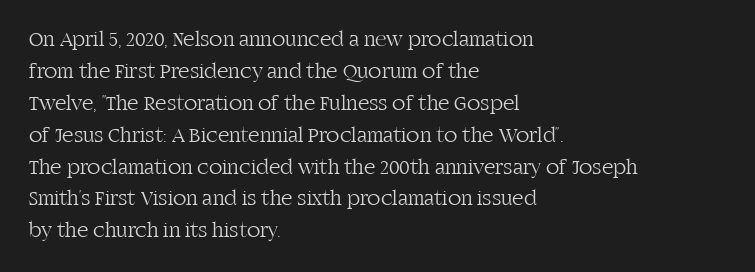
Q: Is the text bold? A: No.
Q: Is the text italic (slanted)? A: No, it is upright.
Q: Is the text underlined? A: No.
Q: How is the paragraph aligned? A: Left-aligned.
Q: Is the spacing between letters normal or unusually wide? A: Normal.
Q: Is the spacing between lines tight, normal or loose? A: Normal.
